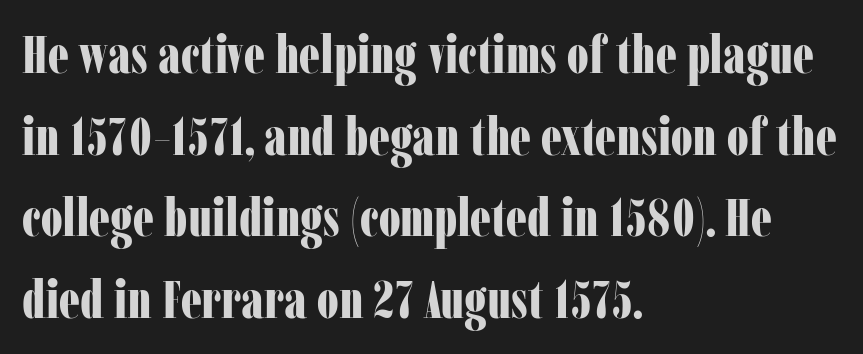
Underlining? Definitely not there. Compared with typical paragraphs, the rows here are spaced about the same. Tall strokes in this sample are plumb rather than angled. Compared with typical body copy, the letter spacing here is the same. The compositor pushed each line to the left boundary.
